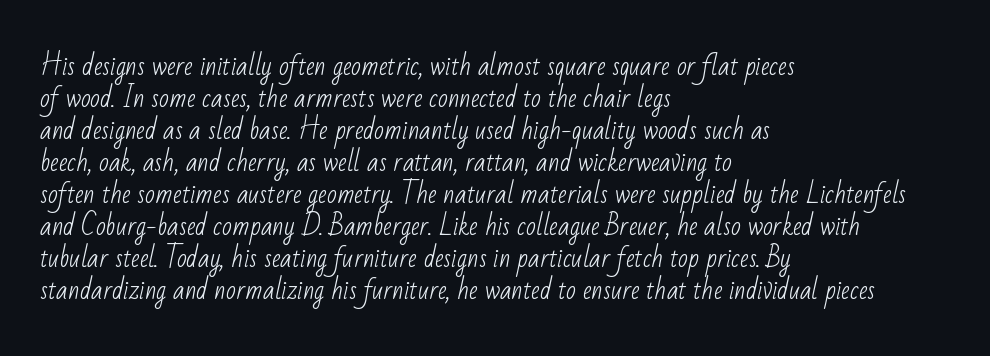
The weight tops out at a normal text grade. Casual observation: everything's shoved over to the left. The line texture is even and compact thanks to regular tracking. The zone under the glyphs is completely vacant.
